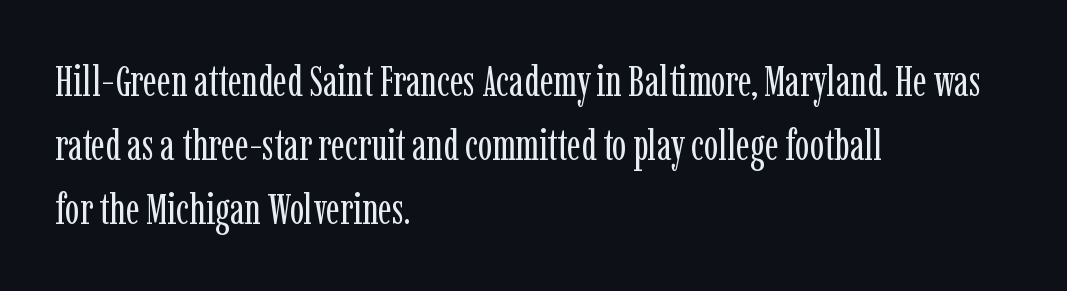
Letters have the restrained weight of plain body copy at most. The typeface chosen for these lines features serifs. Glyph-to-glyph distance matches everyday printed text. Do the characters align in a grid? No, the font is proportional.
